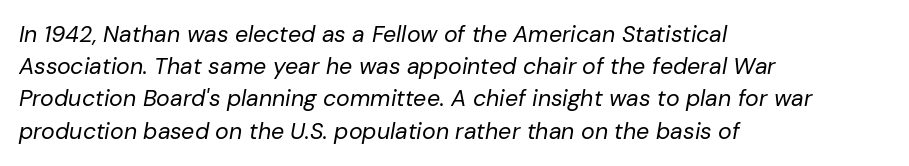
{"italic": "yes", "lean": "right", "slant_degrees": 10, "bold": "no", "underline": "no", "align": "left", "line_spacing": "normal", "line_spacing_ratio": 1.4, "letter_spacing": "normal", "letter_spacing_em": 0.0, "glyph_px": 23}
